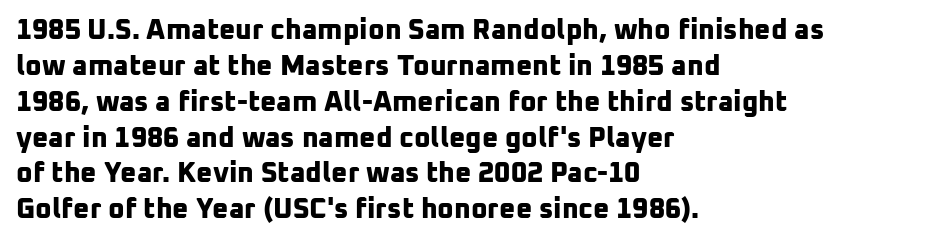
The image shows 28 px bold sans-serif type; set left-aligned, normal line spacing (1.28x), normal letter spacing, not underlined; low stroke contrast and a medium x-height.
